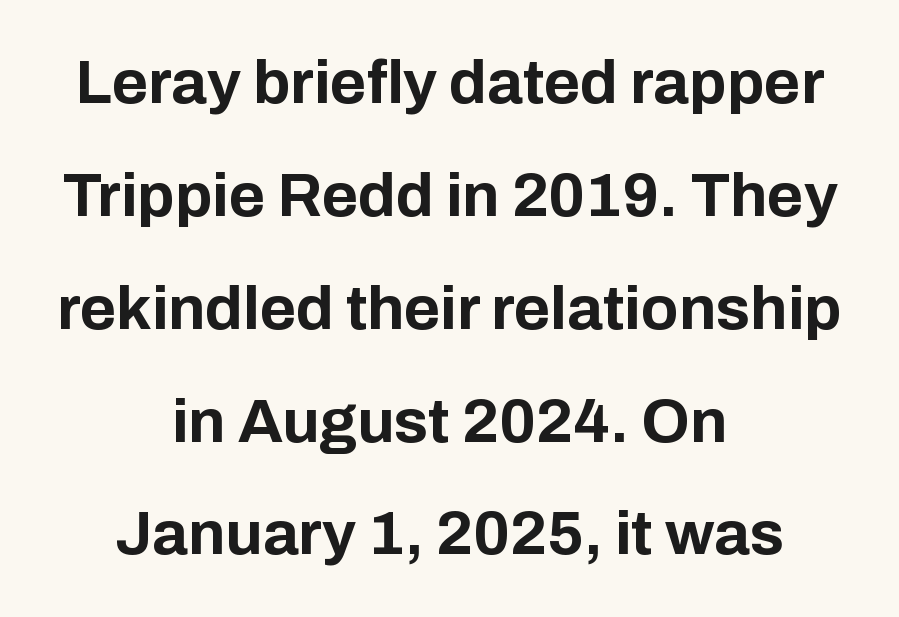
Q: Is the text bold? A: Yes.
Q: Is the text italic (slanted)? A: No, it is upright.
Q: Is the typeface a serif or a sans-serif typeface? A: Sans-serif.
Q: Is the text underlined? A: No.
Q: How is the paragraph aligned? A: Centered.
Q: Is the spacing between letters normal or unusually wide? A: Normal.
Q: Width (condensed, normal, or wide)? A: Normal.
Q: Stroke contrast? A: Low.
Q: x-height? A: Medium.
Q: Monospaced? A: No.
